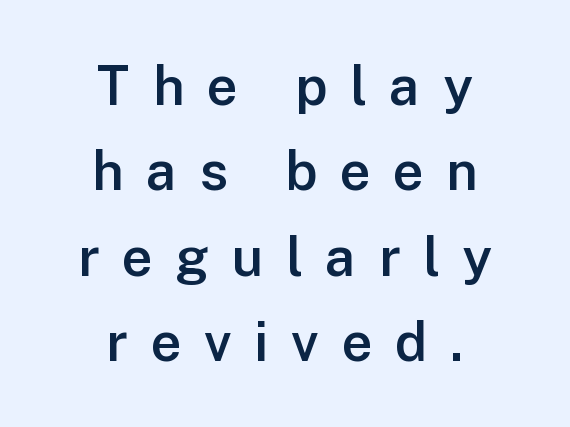
Q: Is the text bold? A: Semi-bold.
Q: Is the text italic (slanted)? A: No, it is upright.
Q: Is the typeface a serif or a sans-serif typeface? A: Sans-serif.
Q: Is the text underlined? A: No.
Q: How is the paragraph aligned? A: Centered.
Q: Is the spacing between letters normal or unusually wide? A: Unusually wide.
Q: Is the spacing between lines tight, normal or loose? A: Normal.
Q: Width (condensed, normal, or wide)? A: Normal.
Q: Stroke contrast? A: Low.
Q: x-height? A: Medium.
Q: Monospaced? A: No.
